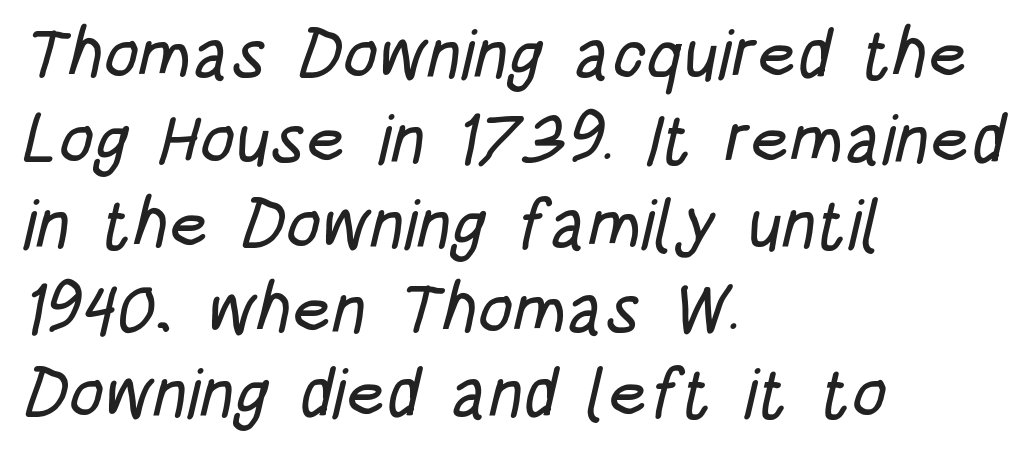
Q: Is the typeface a serif or a sans-serif typeface? A: Sans-serif.
Q: Is the text underlined? A: No.
Q: How is the paragraph aligned? A: Left-aligned.
Q: Is the spacing between letters normal or unusually wide? A: Normal.
Q: Width (condensed, normal, or wide)? A: Condensed.
Q: Stroke contrast? A: Low.
Q: x-height? A: Large.
Q: Monospaced? A: No.
